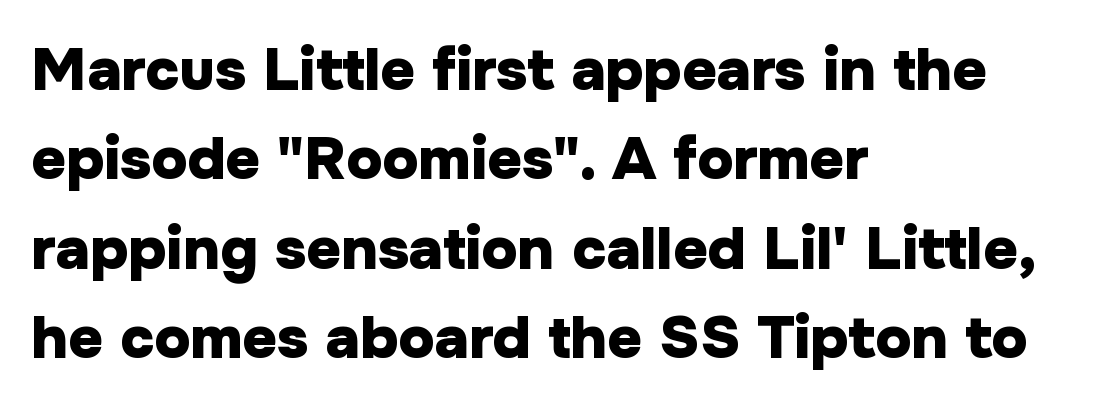
{"serif": "no", "italic": "no", "bold": "yes", "weight": "heavy", "width": "normal", "stroke_contrast": "low", "x_height": "medium", "monospaced": "no", "underline": "no", "align": "left", "line_spacing": "normal", "line_spacing_ratio": 1.49, "letter_spacing": "normal", "letter_spacing_em": 0.0, "glyph_px": 60}
